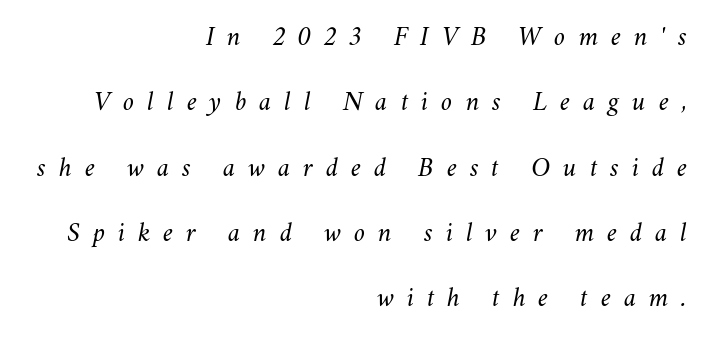
Inter-character spacing is expanded well beyond the font's built-in metrics. Compared with a flush-left layout, this one pins lines to the opposite, right side. Stems here are at most as thick as an everyday book face. Quick note: underline off. Does the leading feel generous? Absolutely, it's lavish.
